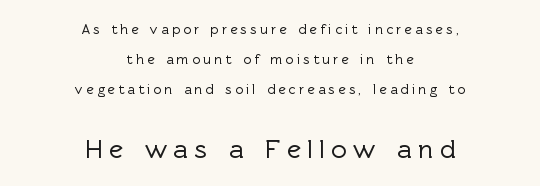
The image shows 27 px text type, upright; set centered, loose line spacing (2.15x), unusually wide letter spacing (+0.23 em), not underlined; the second (bottom) block is 1.93x larger.
